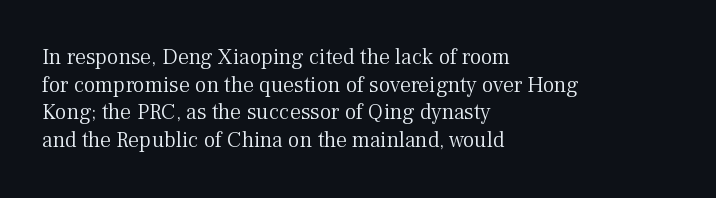
The image shows 22 px text type, upright; set left-aligned, normal line spacing (1.26x), normal letter spacing, not underlined.
